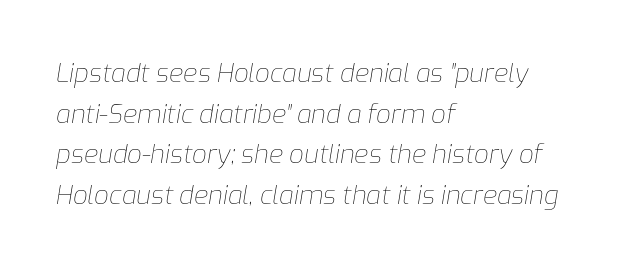
Tracking value appears to be zero — textbook default spacing. Does the copy run flush right? No — it runs flush left. Stems here are at most as thick as an everyday book face. Rendered with sloped, italic letterforms.
